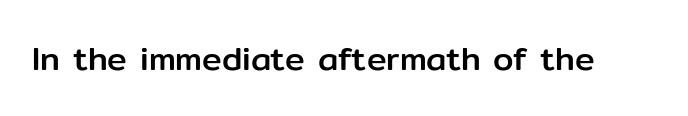
The image shows 33 px sans-serif type, upright; set normal letter spacing, not underlined; low stroke contrast and a medium x-height.
